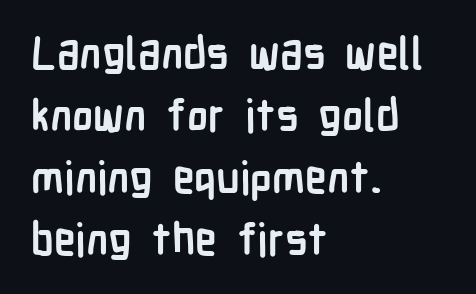
Q: Is the text bold? A: Yes.
Q: Is the text italic (slanted)? A: No, it is upright.
Q: Is the typeface a serif or a sans-serif typeface? A: Sans-serif.
Q: Is the text underlined? A: No.
Q: How is the paragraph aligned? A: Left-aligned.
Q: Is the spacing between letters normal or unusually wide? A: Normal.
Q: Is the spacing between lines tight, normal or loose? A: Normal.
Q: Width (condensed, normal, or wide)? A: Condensed.
Q: Stroke contrast? A: Low.
Q: x-height? A: Medium.
Q: Monospaced? A: No.
